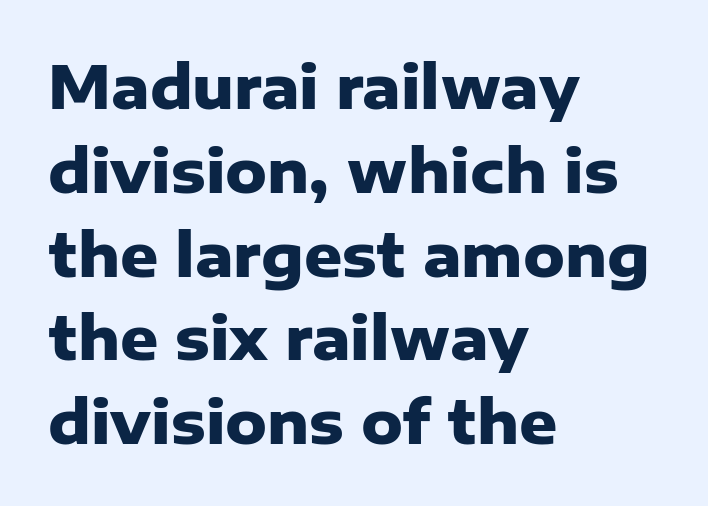
The image shows 59 px heavy sans-serif type, upright; set left-aligned, normal line spacing (1.42x), normal letter spacing, not underlined; low stroke contrast and a medium x-height.
